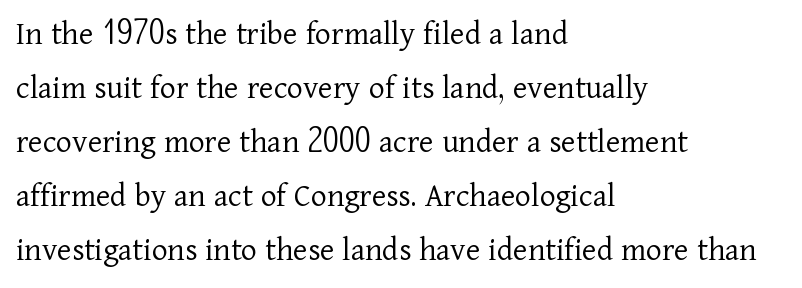
Q: Is the text bold? A: No.
Q: Is the text italic (slanted)? A: No, it is upright.
Q: Is the typeface a serif or a sans-serif typeface? A: Serif.
Q: Is the text underlined? A: No.
Q: How is the paragraph aligned? A: Left-aligned.
Q: Is the spacing between letters normal or unusually wide? A: Normal.
Q: Is the spacing between lines tight, normal or loose? A: Normal.
Q: Width (condensed, normal, or wide)? A: Normal.
Q: Stroke contrast? A: Low.
Q: x-height? A: Medium.
Q: Monospaced? A: No.
